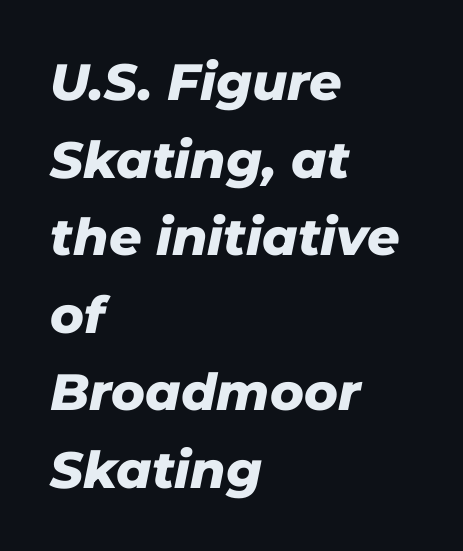
Q: Is the text bold? A: Yes.
Q: Is the text italic (slanted)? A: Yes, it leans right by about 11 degrees.
Q: Is the text underlined? A: No.
Q: How is the paragraph aligned? A: Left-aligned.
Q: Is the spacing between letters normal or unusually wide? A: Normal.
Q: Is the spacing between lines tight, normal or loose? A: Normal.
Q: Width (condensed, normal, or wide)? A: Normal.
Q: Stroke contrast? A: Low.
Q: x-height? A: Medium.
Q: Monospaced? A: No.
